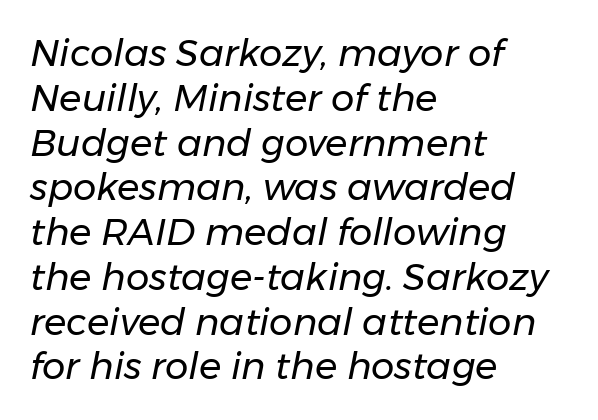
There's an unmistakable incline to the writing here. The specimen omits any rule beneath the text block's lines. Ink coverage per letter is moderate at most. Alignment: flush left.
